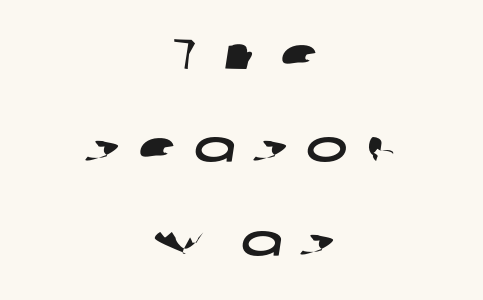
Q: Is the typeface a serif or a sans-serif typeface? A: Sans-serif.
Q: Is the text underlined? A: No.
Q: How is the paragraph aligned? A: Centered.
Q: Is the spacing between letters normal or unusually wide? A: Unusually wide.
Q: Is the spacing between lines tight, normal or loose? A: Loose.
Q: Width (condensed, normal, or wide)? A: Wide.
Q: Stroke contrast? A: Low.
Q: x-height? A: Medium.
Q: Monospaced? A: No.
